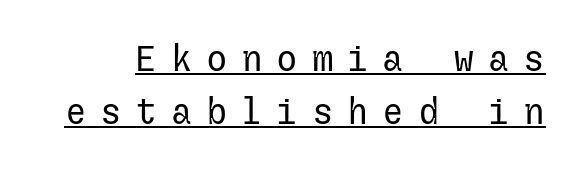
The image shows 36 px regular-weight sans-serif type, upright; set normal line spacing (1.47x), unusually wide letter spacing (+0.38 em), underlined; low stroke contrast and a medium x-height.
